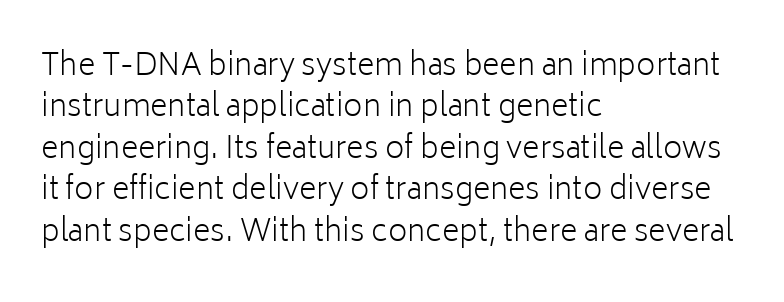
This rendering employs a face without finishing strokes, i.e., a sans-serif. Anything drawn beneath the words? Only blank space. Which margin do the lines hug? The left one — the right edge is uneven. This sample keeps an unexceptional amount of space between lines. Do the characters align in a grid? No, the font is proportional.
